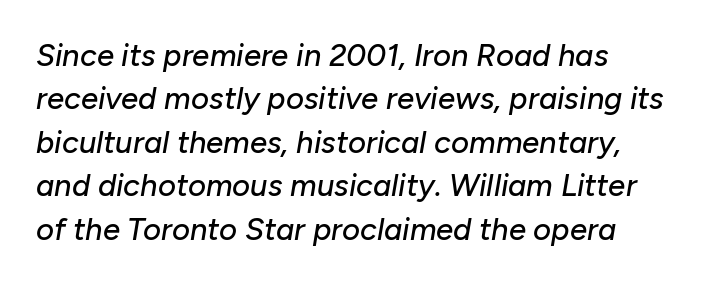
One glance says typical: line gaps are just what's usual. Slanted lettering throughout. Note the varied advance widths — an 'i' is clearly narrower than an 'm'. Nobody touched the tracking dial on this one.
